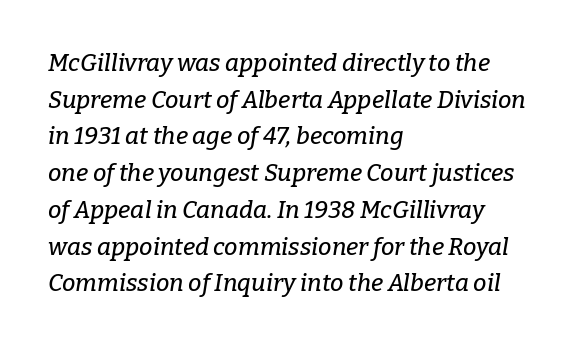
{"italic": "yes", "lean": "right", "slant_degrees": 9, "underline": "no", "align": "left", "line_spacing": "normal", "line_spacing_ratio": 1.53, "letter_spacing": "normal", "letter_spacing_em": 0.0, "glyph_px": 24}
